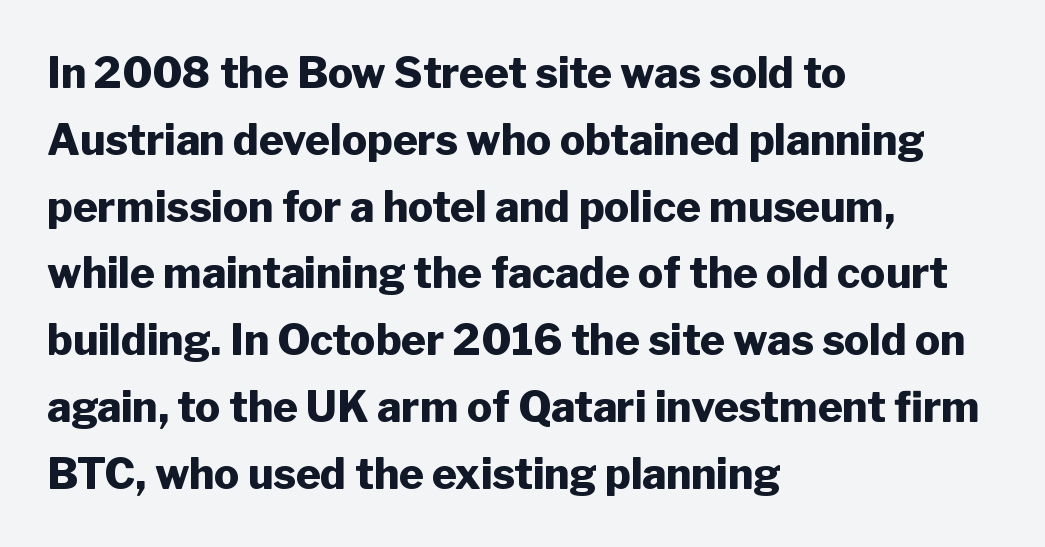
Tracking here is standard; glyphs follow each other at the usual distance. Line spacing here is normal. If you drew a line through each stem, it would be perfectly vertical. The specimen omits any rule beneath the text block's lines.
